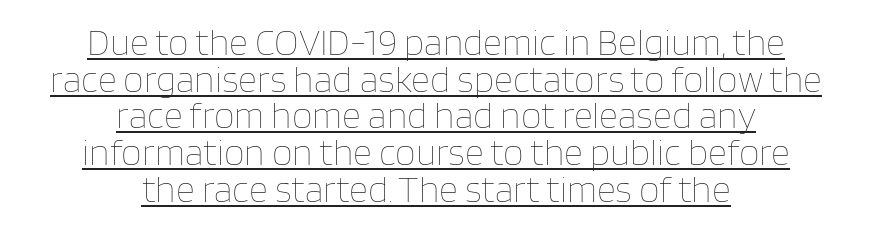
{"italic": "no", "bold": "no", "weight": "thin", "width": "normal", "stroke_contrast": "low", "x_height": "large", "monospaced": "no", "underline": "yes", "align": "center", "line_spacing": "tight", "line_spacing_ratio": 0.99, "letter_spacing": "normal", "letter_spacing_em": 0.0, "glyph_px": 37}
